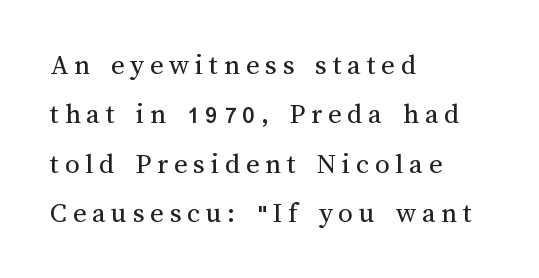
The image shows 29 px regular-weight type, upright; set left-aligned, normal line spacing (1.7x), unusually wide letter spacing (+0.2 em), not underlined; medium stroke contrast and a medium x-height.
